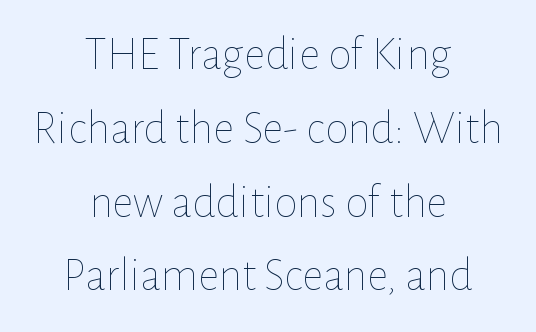
The image shows 47 px thin type, upright; set centered, normal line spacing (1.57x), normal letter spacing, not underlined; low stroke contrast and a medium x-height.
